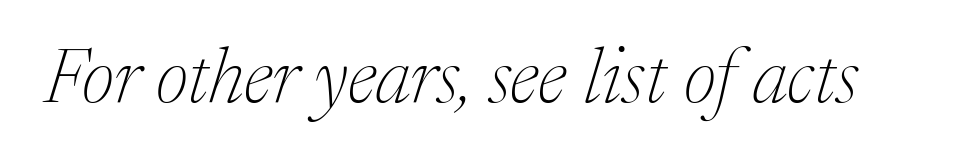
Posture: slanted. This rendering features lettering with no underline. The characters display serif detailing at their extremities. Note the varied advance widths — an 'i' is clearly narrower than an 'm'. Ink coverage per letter is moderate at most. How are the letters spaced? Ordinarily, with no added tracking.
